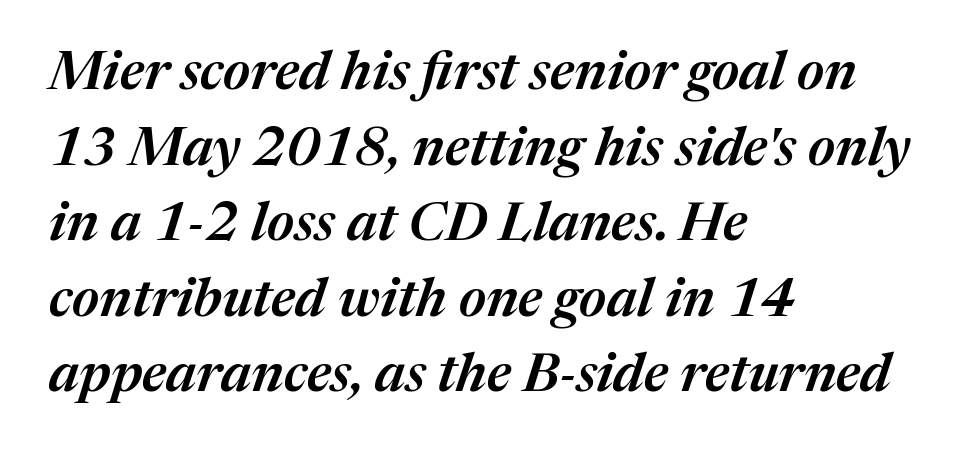
The image shows 54 px semibold type, italic (leaning right); set left-aligned, normal line spacing (1.4x), normal letter spacing, not underlined; medium stroke contrast and a medium x-height.
